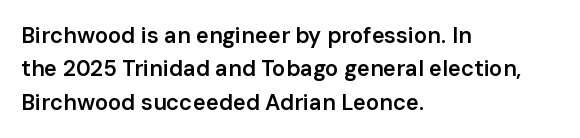
Rows of type keep a routine distance in the vertical direction. Default kerning and tracking; the words read as compact shapes. The font's upright variant was chosen for this text. As a designer I'd log this as weight 600, semibold. The string is rendered with underlining switched off.
